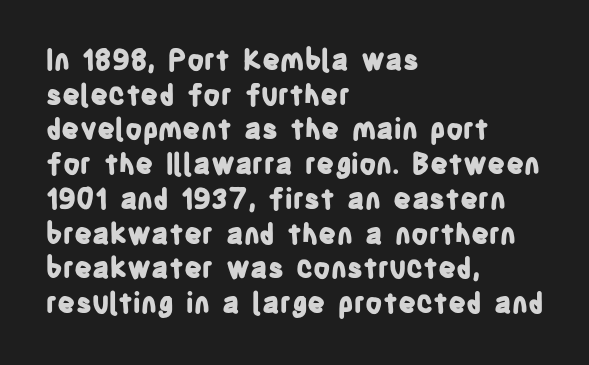
The image shows 28 px bold, condensed sans-serif type, upright; set left-aligned, line spacing 1.24x, normal letter spacing, not underlined; low stroke contrast and a large x-height.
